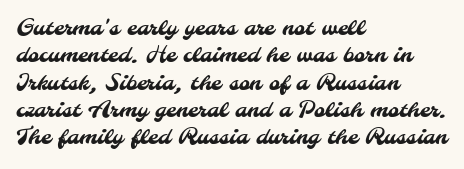
Any mark beneath the type? The region is blank. The vertical gap from one line to the next is medium. Compared with typical body copy, the letter spacing here is the same. The compositor pushed each line to the left boundary.
